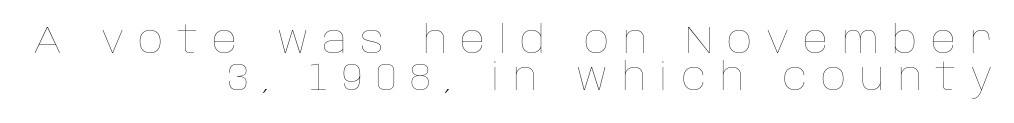
{"italic": "no", "bold": "no", "weight": "thin", "width": "normal", "stroke_contrast": "low", "x_height": "large", "monospaced": "no", "underline": "no", "align": "right", "line_spacing": "tight", "line_spacing_ratio": 0.96, "letter_spacing": "wide", "letter_spacing_em": 0.35, "glyph_px": 39}
